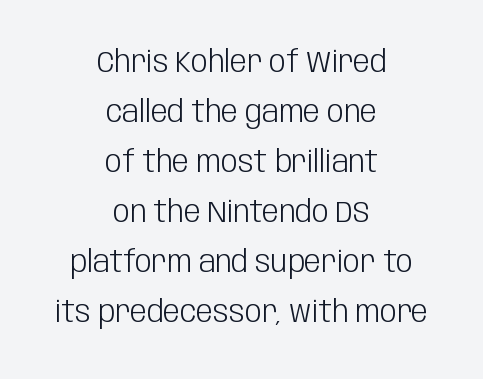
Q: Is the text bold? A: No.
Q: Is the text italic (slanted)? A: No, it is upright.
Q: Is the typeface a serif or a sans-serif typeface? A: Sans-serif.
Q: Is the text underlined? A: No.
Q: How is the paragraph aligned? A: Centered.
Q: Is the spacing between letters normal or unusually wide? A: Normal.
Q: Is the spacing between lines tight, normal or loose? A: Normal.
Q: Width (condensed, normal, or wide)? A: Condensed.
Q: Stroke contrast? A: Low.
Q: x-height? A: Large.
Q: Monospaced? A: No.
